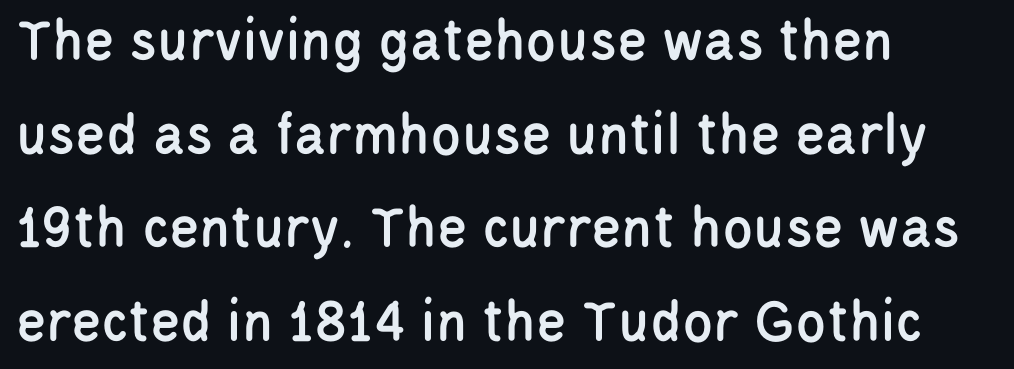
Line starts are locked; line ends wander. Quick note: not italic, upright. Observe the ordinary spacing: letters are neighbours, not strangers. Underlining? Definitely not there.
